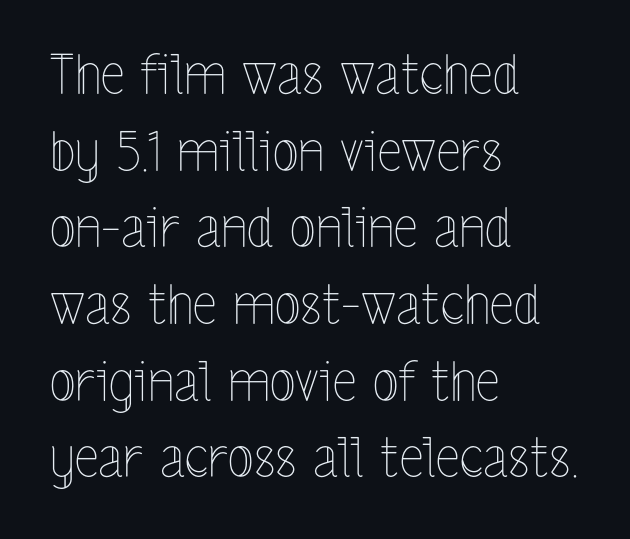
Q: Is the text bold? A: No.
Q: Is the text italic (slanted)? A: No, it is upright.
Q: Is the text underlined? A: No.
Q: How is the paragraph aligned? A: Left-aligned.
Q: Is the spacing between letters normal or unusually wide? A: Normal.
Q: Is the spacing between lines tight, normal or loose? A: Normal.
Q: Width (condensed, normal, or wide)? A: Condensed.
Q: x-height? A: Medium.
Q: Monospaced? A: No.
